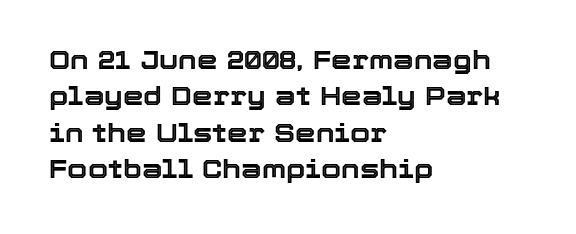
Each line starts at the same left margin while the right side varies. There is no visible air inserted between adjacent glyphs. Baseline-to-baseline distance is the conventional proportion of letter height. No italicization has been applied; the sample stays upright.
